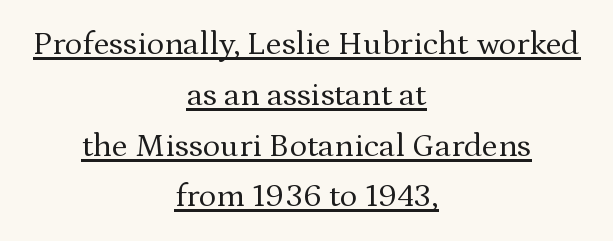
Q: Is the text bold? A: No.
Q: Is the text italic (slanted)? A: No, it is upright.
Q: Is the typeface a serif or a sans-serif typeface? A: Serif.
Q: Is the text underlined? A: Yes.
Q: How is the paragraph aligned? A: Centered.
Q: Is the spacing between letters normal or unusually wide? A: Normal.
Q: Is the spacing between lines tight, normal or loose? A: Normal.
Q: Width (condensed, normal, or wide)? A: Normal.
Q: Stroke contrast? A: Medium.
Q: x-height? A: Medium.
Q: Monospaced? A: No.
